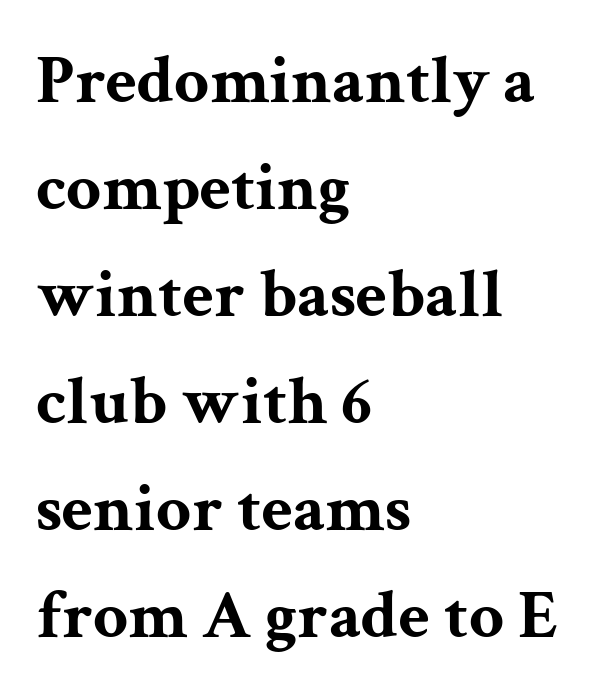
The image shows 69 px bold, wide serif type, upright; set left-aligned, normal line spacing (1.55x), normal letter spacing, not underlined; medium stroke contrast and a medium x-height.
